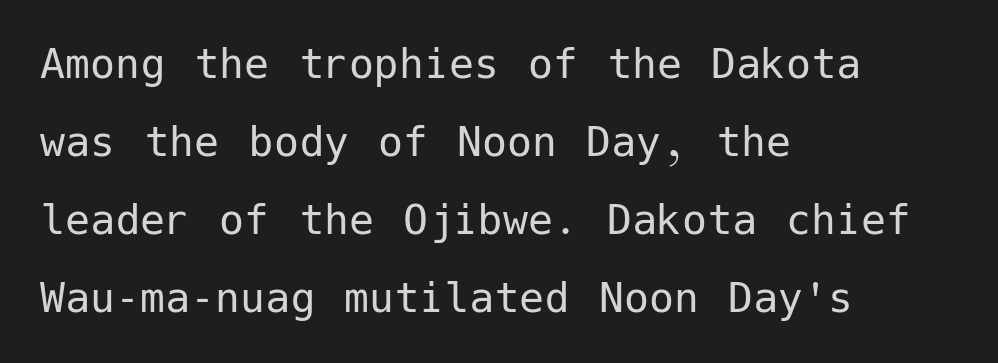
{"serif": "no", "italic": "no", "bold": "no", "weight": "regular", "width": "normal", "stroke_contrast": "low", "x_height": "medium", "underline": "no", "align": "left", "line_spacing": "normal", "line_spacing_ratio": 1.56, "letter_spacing": "normal", "letter_spacing_em": 0.0, "glyph_px": 50}
